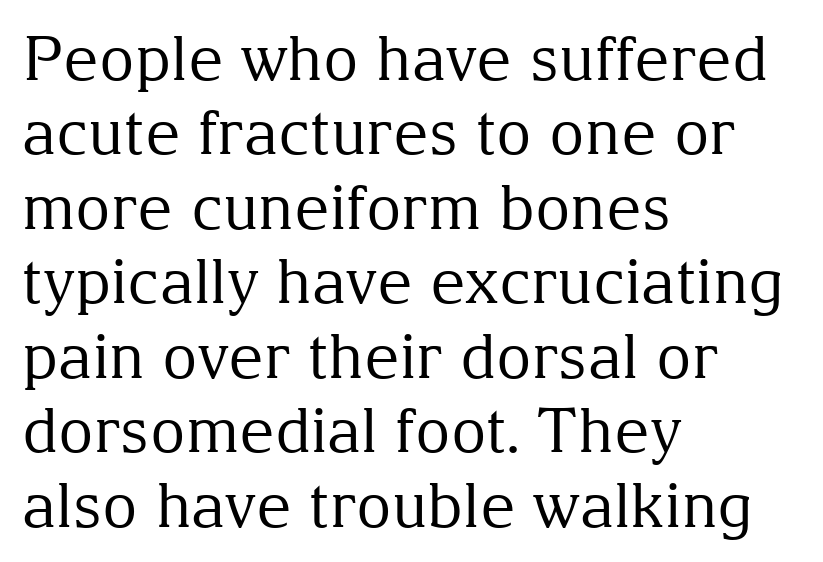
The image shows 61 px regular-weight serif type, upright; set left-aligned, line spacing 1.22x, normal letter spacing, not underlined; medium stroke contrast and a medium x-height.
